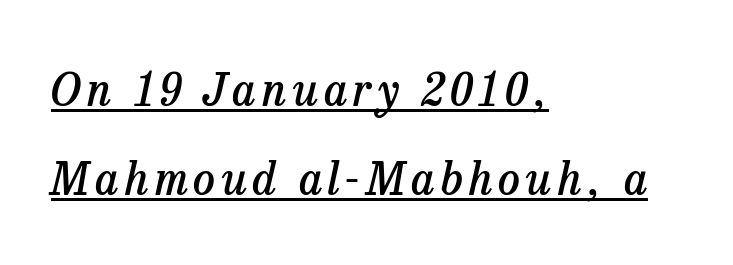
This is oblique type, the kind used for emphasis or titles. Weight: semibold (demi). Serif or sans? Serif — the stroke terminals have little feet. Underline: present. The typesetter chose a ragged-right arrangement here. The face used here is proportionally spaced, like ordinary book or web type.
